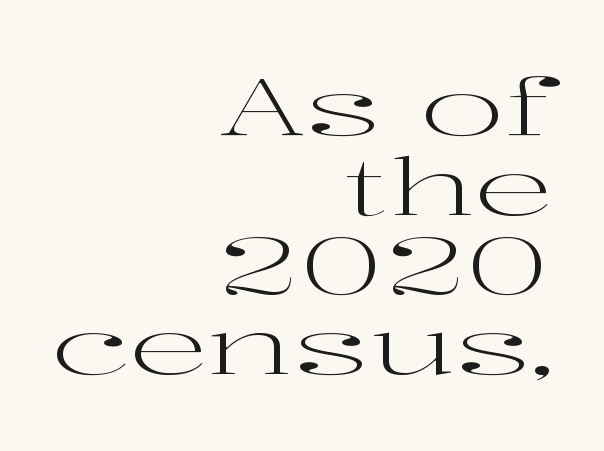
The image shows 79 px regular-weight, wide serif type, upright; set right-aligned, tight line spacing (1.01x), normal letter spacing, not underlined; high stroke contrast and a medium x-height.
